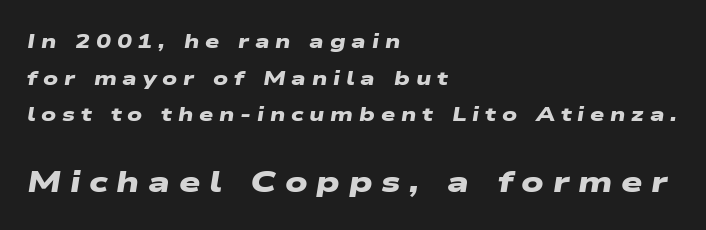
{"serif": "no", "bold": "yes", "weight": "heavy", "width": "wide", "stroke_contrast": "low", "x_height": "medium", "monospaced": "no", "underline": "no", "align": "left", "line_spacing_ratio": 1.83, "letter_spacing": "wide", "letter_spacing_em": 0.29, "larger_block": "second", "size_ratio": 1.5, "glyph_px": 30}
